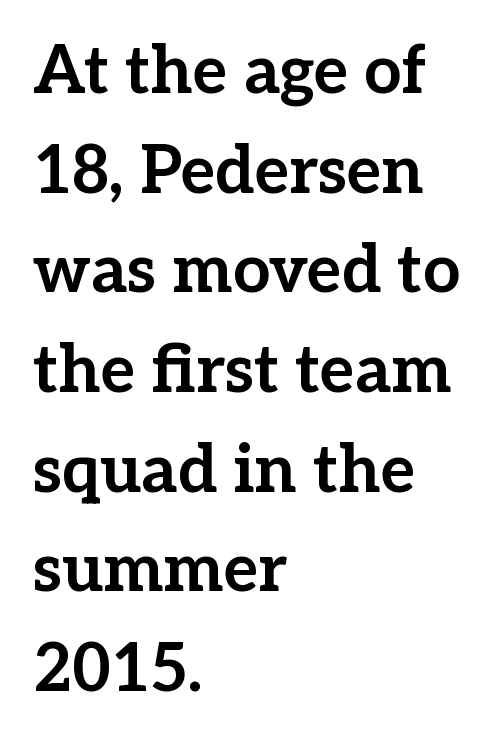
{"serif": "yes", "italic": "no", "bold": "yes", "weight": "bold", "width": "normal", "stroke_contrast": "low", "x_height": "medium", "monospaced": "no", "underline": "no", "align": "left", "line_spacing": "normal", "line_spacing_ratio": 1.51, "letter_spacing": "normal", "letter_spacing_em": 0.0, "glyph_px": 66}
